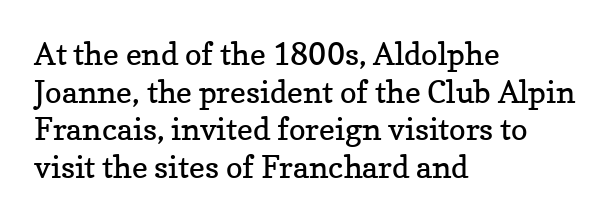
{"serif": "yes", "italic": "no", "bold": "no", "weight": "regular", "width": "normal", "stroke_contrast": "low", "x_height": "medium", "monospaced": "no", "underline": "no", "align": "left", "line_spacing_ratio": 1.21, "letter_spacing": "normal", "letter_spacing_em": 0.0, "glyph_px": 31}
